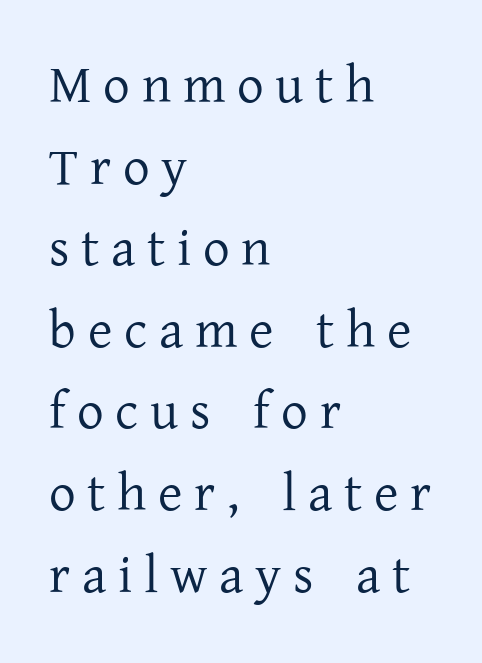
Q: Is the text bold? A: No.
Q: Is the text italic (slanted)? A: No, it is upright.
Q: Is the typeface a serif or a sans-serif typeface? A: Serif.
Q: Is the text underlined? A: No.
Q: How is the paragraph aligned? A: Left-aligned.
Q: Is the spacing between letters normal or unusually wide? A: Unusually wide.
Q: Is the spacing between lines tight, normal or loose? A: Normal.
Q: Width (condensed, normal, or wide)? A: Normal.
Q: Stroke contrast? A: Low.
Q: x-height? A: Medium.
Q: Monospaced? A: No.
